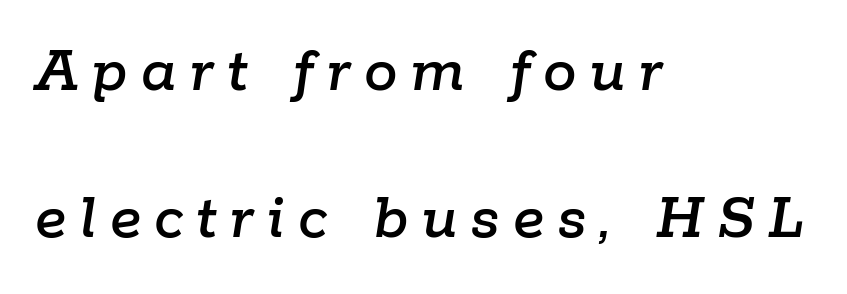
The words here are not underlined. The line-height multiplier appears high, well above default. Spacing verdict: proportional, widths tailored to each character. The ragged edge is on the right, which tells us the setting is flush left.
